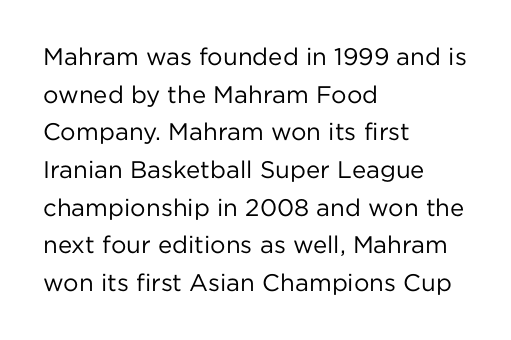
The image shows 24 px text type, upright; set left-aligned, normal line spacing (1.57x), normal letter spacing, not underlined.
